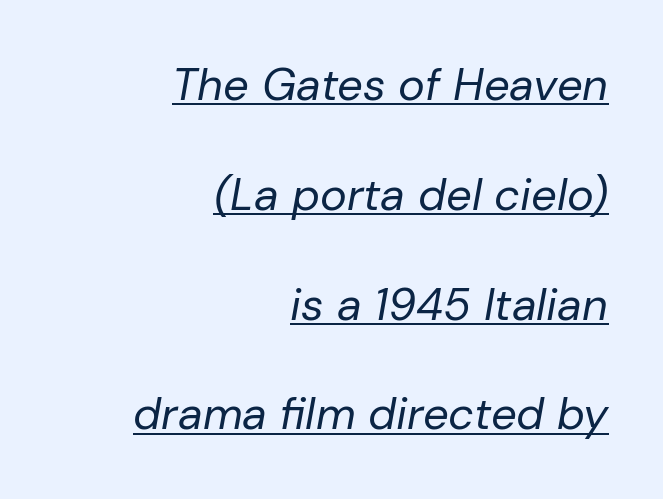
What's the leading like? Stretched, with rows far apart. This reads as an unemphasized weight, regular at the heaviest. Characters are canted at an angle relative to the baseline's perpendicular. The paragraph has a hard right edge and a soft left edge. Is there an underline? Yes — a line sits under the letters. This sample has the flowing, uneven cadence of proportional lettering.
